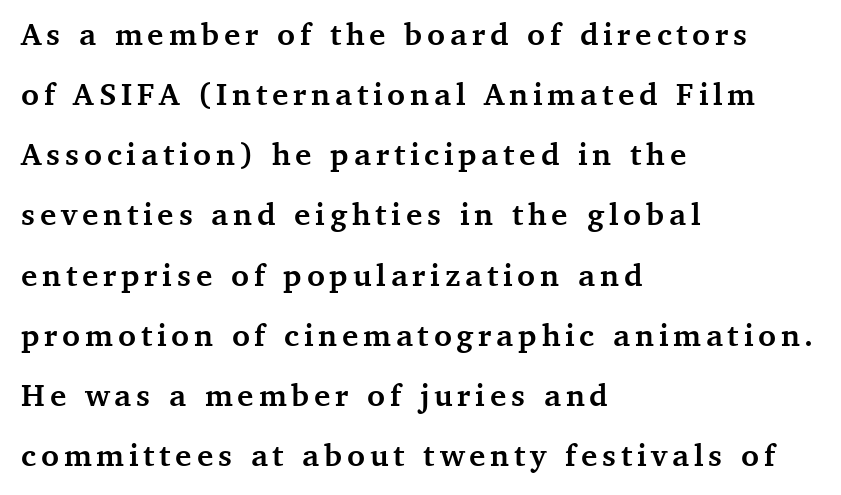
Q: Is the text bold? A: Yes.
Q: Is the text italic (slanted)? A: No, it is upright.
Q: Is the typeface a serif or a sans-serif typeface? A: Serif.
Q: Is the text underlined? A: No.
Q: How is the paragraph aligned? A: Left-aligned.
Q: Is the spacing between lines tight, normal or loose? A: Loose.
Q: Width (condensed, normal, or wide)? A: Normal.
Q: Stroke contrast? A: Medium.
Q: x-height? A: Medium.
Q: Monospaced? A: No.
